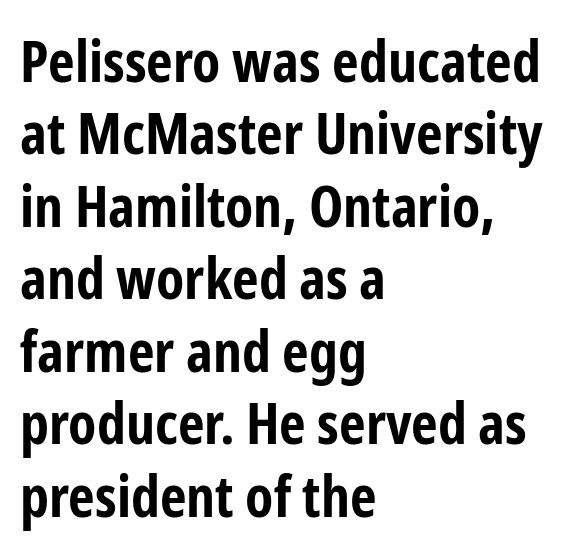
Q: Is the text bold? A: Yes.
Q: Is the text italic (slanted)? A: No, it is upright.
Q: Is the typeface a serif or a sans-serif typeface? A: Sans-serif.
Q: Is the text underlined? A: No.
Q: How is the paragraph aligned? A: Left-aligned.
Q: Is the spacing between letters normal or unusually wide? A: Normal.
Q: Is the spacing between lines tight, normal or loose? A: Normal.
Q: Width (condensed, normal, or wide)? A: Condensed.
Q: Stroke contrast? A: Low.
Q: x-height? A: Medium.
Q: Monospaced? A: No.
